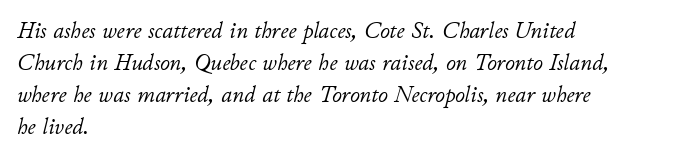
{"italic": "yes", "lean": "right", "slant_degrees": 11, "bold": "no", "underline": "no", "align": "left", "line_spacing": "normal", "line_spacing_ratio": 1.34, "letter_spacing": "normal", "letter_spacing_em": 0.0, "glyph_px": 24}
